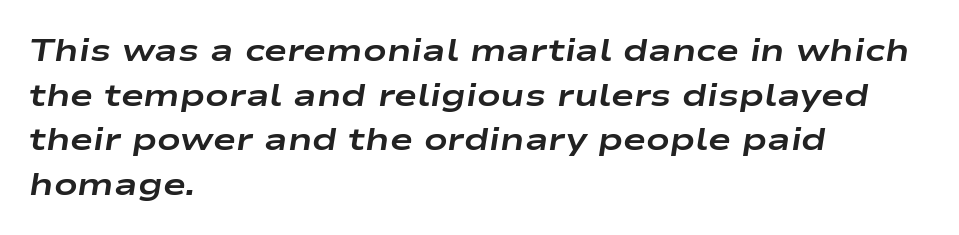
Q: Is the text bold? A: Yes.
Q: Is the text italic (slanted)? A: Yes, it leans right by about 9 degrees.
Q: Is the text underlined? A: No.
Q: How is the paragraph aligned? A: Left-aligned.
Q: Is the spacing between letters normal or unusually wide? A: Normal.
Q: Is the spacing between lines tight, normal or loose? A: Normal.
Q: Width (condensed, normal, or wide)? A: Wide.
Q: Stroke contrast? A: Low.
Q: x-height? A: Medium.
Q: Monospaced? A: No.
